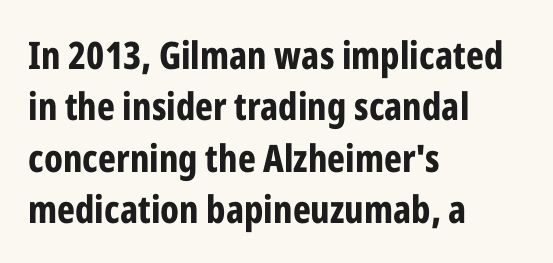
{"serif": "no", "italic": "no", "bold": "yes", "weight": "bold", "width": "condensed", "stroke_contrast": "low", "x_height": "medium", "monospaced": "no", "underline": "no", "align": "left", "line_spacing": "normal", "line_spacing_ratio": 1.35, "letter_spacing": "normal", "letter_spacing_em": 0.0, "glyph_px": 38}
